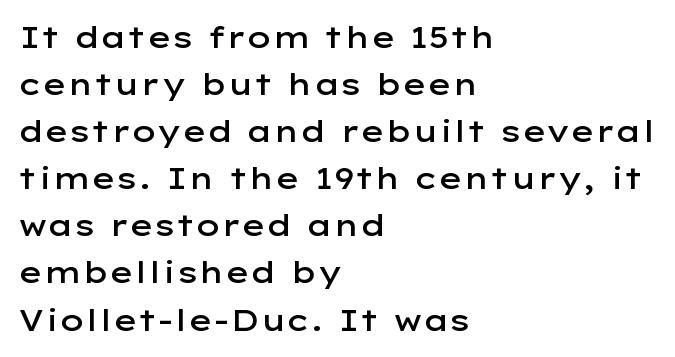
The image shows 30 px semibold, wide sans-serif type, upright; set left-aligned, normal line spacing (1.57x), normal letter spacing, not underlined; low stroke contrast and a medium x-height.
